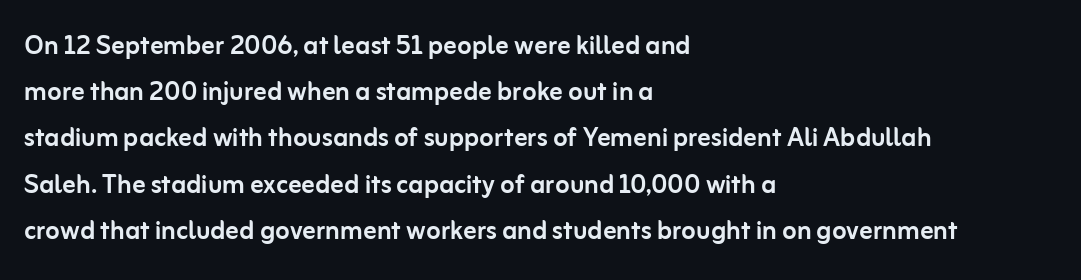
The image shows 33 px sans-serif type, upright; set left-aligned, normal line spacing (1.4x), normal letter spacing, not underlined; low stroke contrast and a medium x-height.
